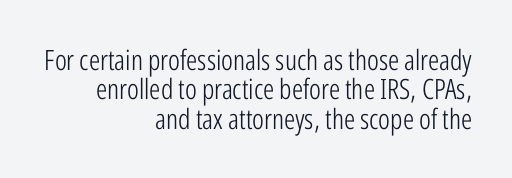
{"serif": "no", "italic": "no", "bold": "no", "weight": "light", "width": "condensed", "stroke_contrast": "low", "x_height": "medium", "monospaced": "no", "underline": "no", "align": "right", "line_spacing": "tight", "line_spacing_ratio": 1.05, "letter_spacing": "normal", "letter_spacing_em": 0.0, "glyph_px": 28}
